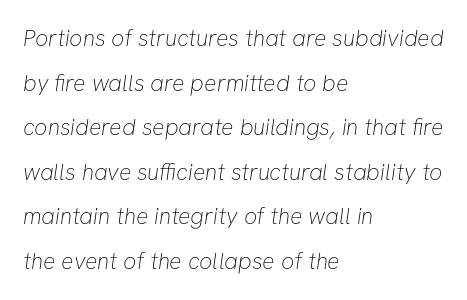
Q: Is the text bold? A: No.
Q: Is the text underlined? A: No.
Q: How is the paragraph aligned? A: Left-aligned.
Q: Is the spacing between letters normal or unusually wide? A: Normal.
Q: Is the spacing between lines tight, normal or loose? A: Loose.
